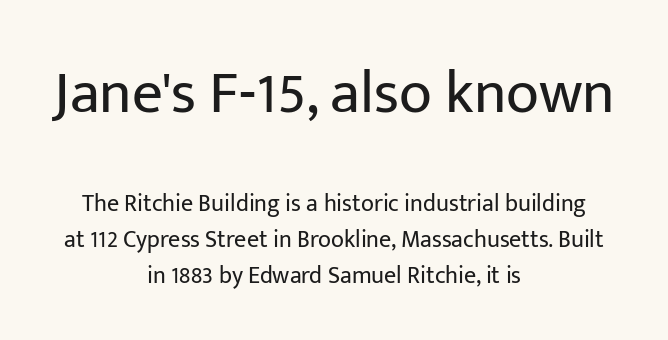
{"serif": "no", "italic": "no", "bold": "no", "weight": "regular", "width": "normal", "stroke_contrast": "low", "x_height": "medium", "monospaced": "no", "underline": "no", "align": "center", "line_spacing": "normal", "line_spacing_ratio": 1.5, "letter_spacing": "normal", "letter_spacing_em": 0.0, "larger_block": "first", "size_ratio": 2.54, "glyph_px": 61}
